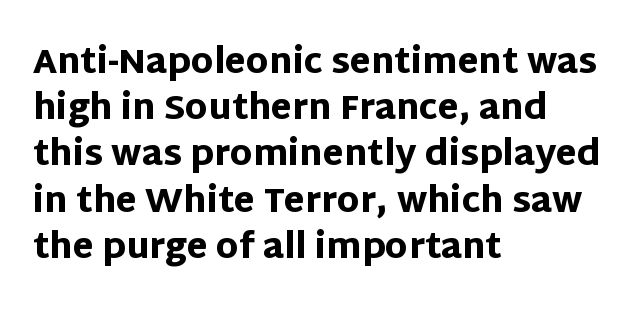
Q: Is the text bold? A: Yes.
Q: Is the text italic (slanted)? A: No, it is upright.
Q: Is the typeface a serif or a sans-serif typeface? A: Sans-serif.
Q: Is the text underlined? A: No.
Q: How is the paragraph aligned? A: Left-aligned.
Q: Is the spacing between letters normal or unusually wide? A: Normal.
Q: Is the spacing between lines tight, normal or loose? A: Normal.
Q: Width (condensed, normal, or wide)? A: Normal.
Q: Stroke contrast? A: Low.
Q: x-height? A: Large.
Q: Monospaced? A: No.
